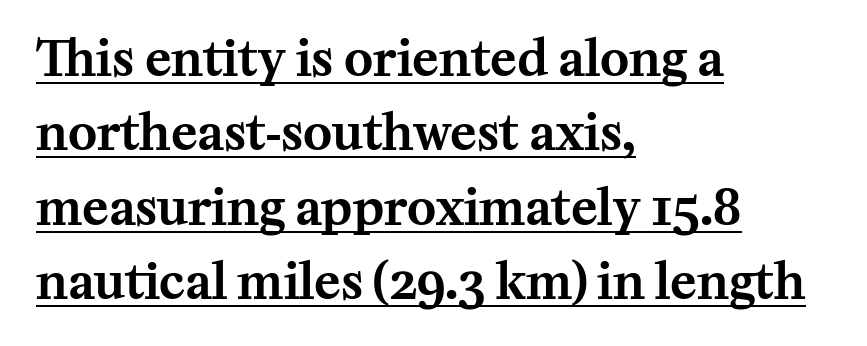
{"serif": "yes", "italic": "no", "width": "normal", "stroke_contrast": "medium", "x_height": "medium", "monospaced": "no", "underline": "yes", "align": "left", "line_spacing": "normal", "line_spacing_ratio": 1.52, "letter_spacing": "normal", "letter_spacing_em": 0.0, "glyph_px": 49}
